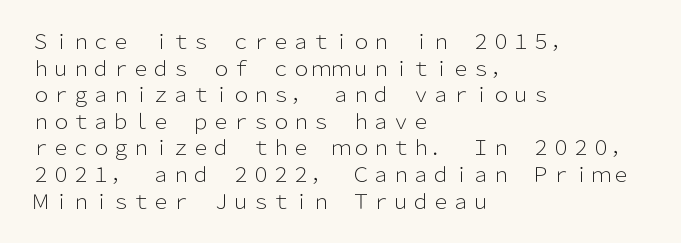
Q: Is the text bold? A: No.
Q: Is the text italic (slanted)? A: No, it is upright.
Q: Is the text underlined? A: No.
Q: How is the paragraph aligned? A: Left-aligned.
Q: Is the spacing between letters normal or unusually wide? A: Normal.
Q: Is the spacing between lines tight, normal or loose? A: Normal.
